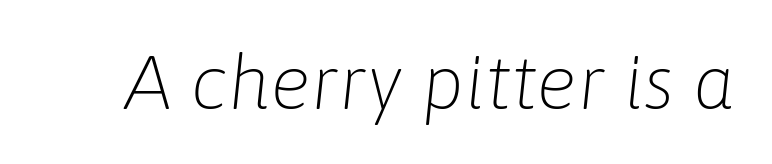
Has an underline been added? It has not. A light-to-regular cut is what we see here. Tracking value appears to be zero — textbook default spacing. Varying glyph widths throughout — classic text-font behaviour. The rendering applies a slant to the glyphs.
